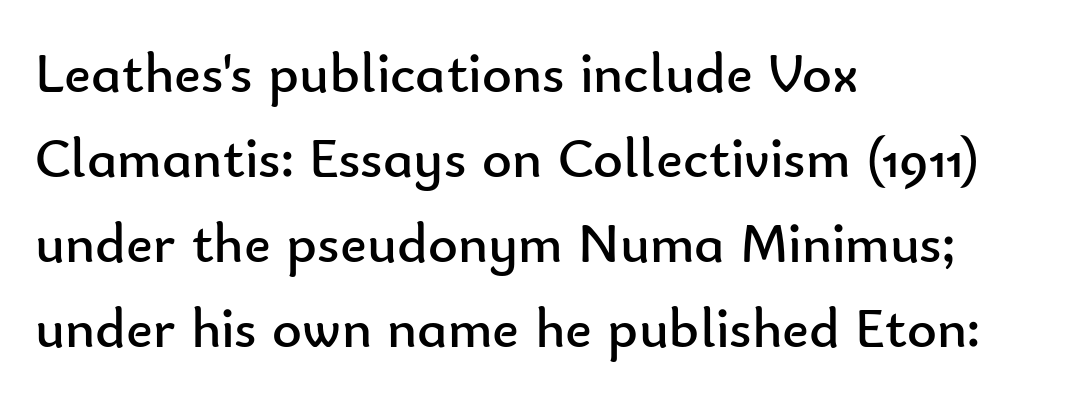
The image shows 57 px regular-weight sans-serif type, upright; set left-aligned, normal line spacing (1.49x), normal letter spacing, not underlined; low stroke contrast and a small x-height.
